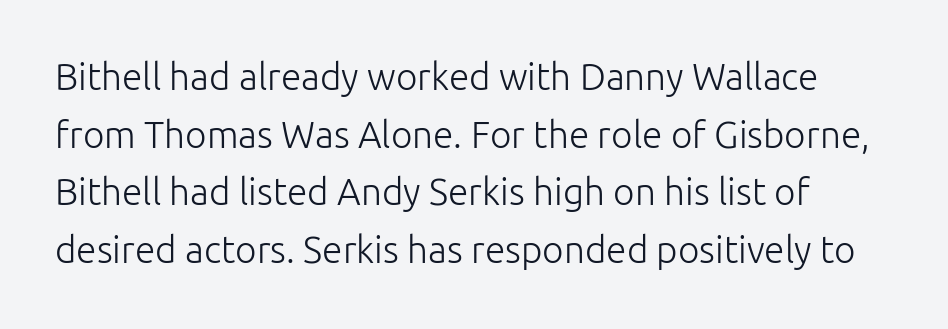
{"serif": "no", "italic": "no", "bold": "no", "weight": "light", "width": "normal", "stroke_contrast": "low", "x_height": "medium", "monospaced": "no", "underline": "no", "line_spacing": "normal", "line_spacing_ratio": 1.56, "letter_spacing": "normal", "letter_spacing_em": 0.0, "glyph_px": 37}
